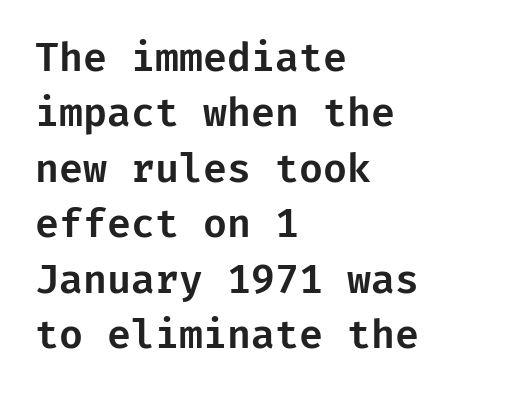
{"serif": "no", "italic": "no", "width": "normal", "stroke_contrast": "low", "x_height": "medium", "underline": "no", "align": "left", "line_spacing": "normal", "line_spacing_ratio": 1.42, "letter_spacing": "normal", "letter_spacing_em": 0.0, "glyph_px": 39}
